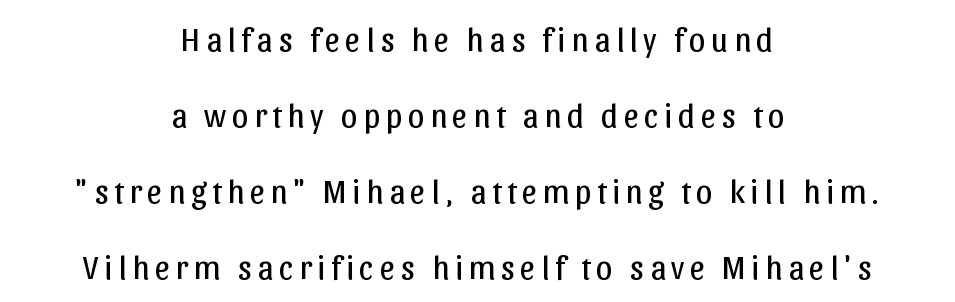
Q: Is the text bold? A: No.
Q: Is the text italic (slanted)? A: No, it is upright.
Q: Is the typeface a serif or a sans-serif typeface? A: Sans-serif.
Q: Is the text underlined? A: No.
Q: How is the paragraph aligned? A: Centered.
Q: Is the spacing between lines tight, normal or loose? A: Loose.
Q: Width (condensed, normal, or wide)? A: Normal.
Q: Stroke contrast? A: Low.
Q: x-height? A: Medium.
Q: Monospaced? A: No.
